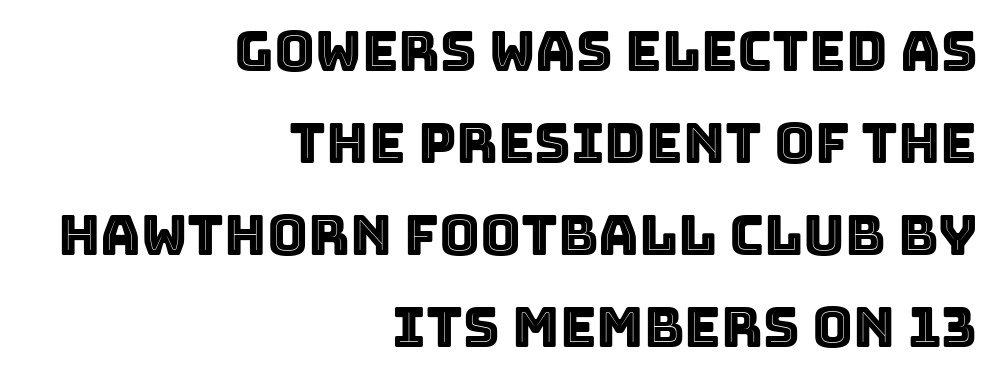
Q: Is the text italic (slanted)? A: No, it is upright.
Q: Is the text underlined? A: No.
Q: How is the paragraph aligned? A: Right-aligned.
Q: Is the spacing between letters normal or unusually wide? A: Normal.
Q: Is the spacing between lines tight, normal or loose? A: Normal.
Q: Width (condensed, normal, or wide)? A: Normal.
Q: x-height? A: Large.
Q: Monospaced? A: No.
